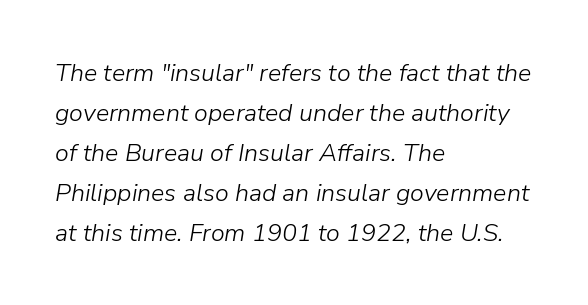
The image shows 25 px text type, italic (leaning right); set left-aligned, normal line spacing (1.6x), normal letter spacing, not underlined.
